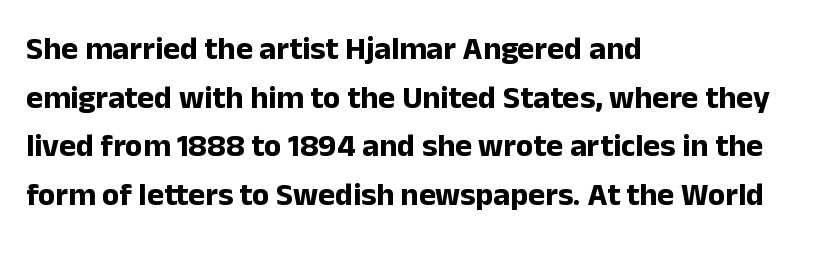
The image shows 32 px bold sans-serif type, upright; set left-aligned, normal line spacing (1.52x), normal letter spacing, not underlined; low stroke contrast and a medium x-height.
